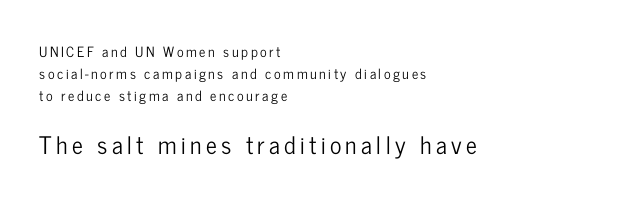
Q: Is the text italic (slanted)? A: No, it is upright.
Q: Is the text underlined? A: No.
Q: How is the paragraph aligned? A: Left-aligned.
Q: Is the spacing between lines tight, normal or loose? A: Normal.
Q: Which block of text is set in a larger size, the first (top) or the second (bottom)? A: The second (bottom) one.
